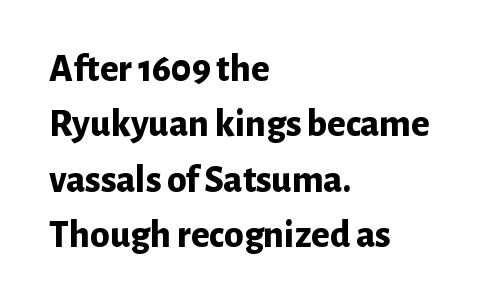
Q: Is the text bold? A: Yes.
Q: Is the text italic (slanted)? A: No, it is upright.
Q: Is the typeface a serif or a sans-serif typeface? A: Sans-serif.
Q: Is the text underlined? A: No.
Q: How is the paragraph aligned? A: Left-aligned.
Q: Is the spacing between letters normal or unusually wide? A: Normal.
Q: Is the spacing between lines tight, normal or loose? A: Normal.
Q: Width (condensed, normal, or wide)? A: Normal.
Q: Stroke contrast? A: Low.
Q: x-height? A: Medium.
Q: Monospaced? A: No.
